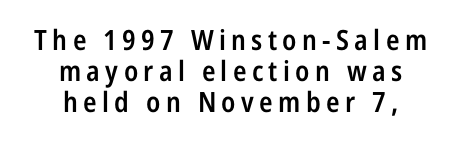
The image shows 28 px semibold, condensed sans-serif type, upright; set centered, tight line spacing (1.11x), not underlined; low stroke contrast and a medium x-height.
